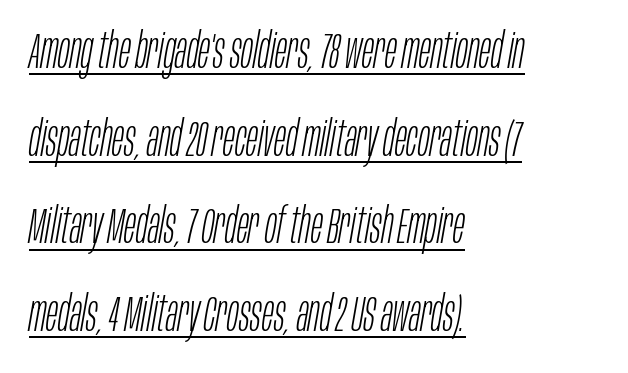
The image shows 49 px light, condensed type, italic (leaning right); set left-aligned, line spacing 1.79x, normal letter spacing, underlined; low stroke contrast and a large x-height.
